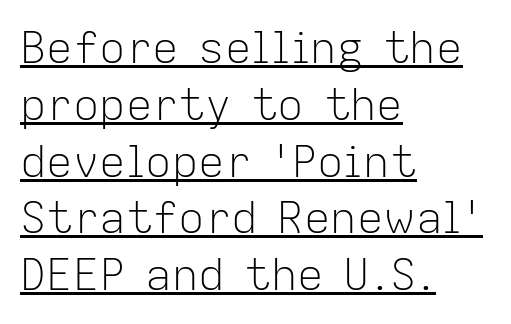
Where is the straight margin? On the left. Caption: standard tracking, unaltered. The lettering holds an erect, upright posture throughout. Ink coverage per letter is moderate at most. Unlike a traditional serif, this face leaves its strokes unadorned. Horizontal bands of white between lines are of average thickness.
